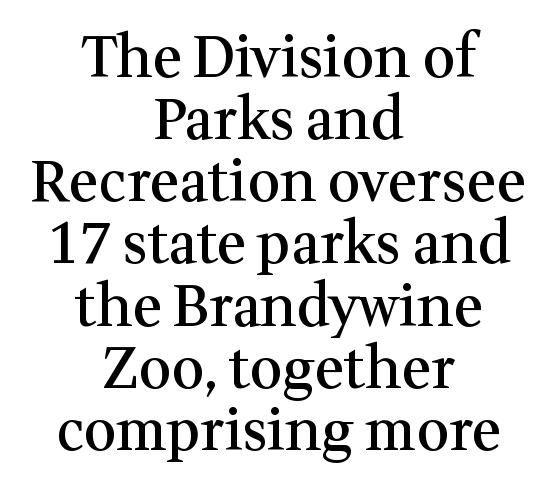
Q: Is the text bold? A: Semi-bold.
Q: Is the text italic (slanted)? A: No, it is upright.
Q: Is the typeface a serif or a sans-serif typeface? A: Serif.
Q: Is the text underlined? A: No.
Q: How is the paragraph aligned? A: Centered.
Q: Is the spacing between letters normal or unusually wide? A: Normal.
Q: Is the spacing between lines tight, normal or loose? A: Tight.
Q: Width (condensed, normal, or wide)? A: Normal.
Q: Stroke contrast? A: Medium.
Q: x-height? A: Medium.
Q: Monospaced? A: No.
